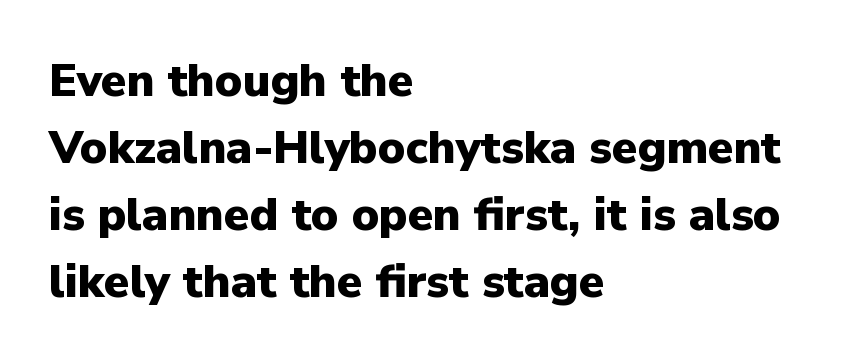
Q: Is the text bold? A: Yes.
Q: Is the text italic (slanted)? A: No, it is upright.
Q: Is the typeface a serif or a sans-serif typeface? A: Sans-serif.
Q: Is the text underlined? A: No.
Q: How is the paragraph aligned? A: Left-aligned.
Q: Is the spacing between letters normal or unusually wide? A: Normal.
Q: Is the spacing between lines tight, normal or loose? A: Normal.
Q: Width (condensed, normal, or wide)? A: Normal.
Q: Stroke contrast? A: Low.
Q: x-height? A: Medium.
Q: Monospaced? A: No.
